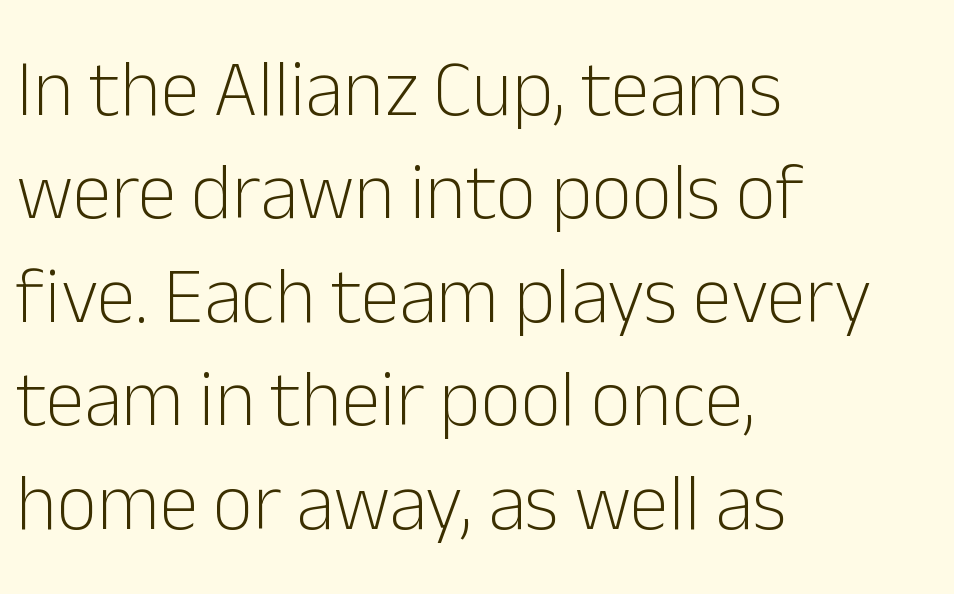
The image shows 79 px light sans-serif type, upright; set left-aligned, normal line spacing (1.31x), normal letter spacing, not underlined; low stroke contrast and a medium x-height.
